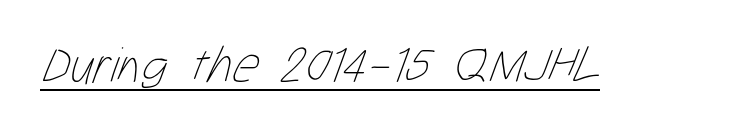
The rendering keeps characters at their native spacing. Note the varied advance widths — an 'i' is clearly narrower than an 'm'. Somebody hit Ctrl+U on this one — the words are underlined. Weight: not bold — regular or lighter.
